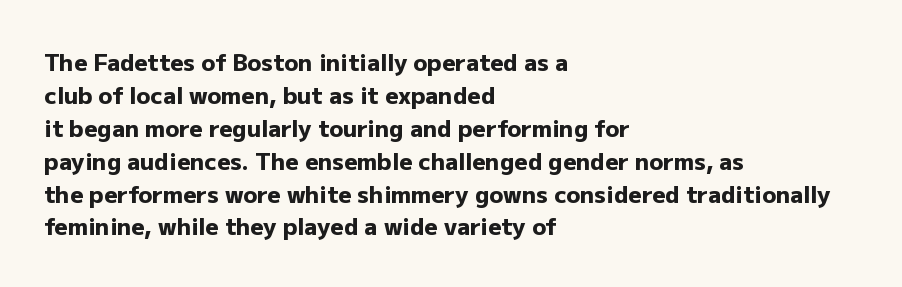
{"italic": "no", "bold": "yes", "underline": "no", "align": "left", "line_spacing": "normal", "line_spacing_ratio": 1.43, "letter_spacing": "normal", "letter_spacing_em": 0.0, "glyph_px": 23}
